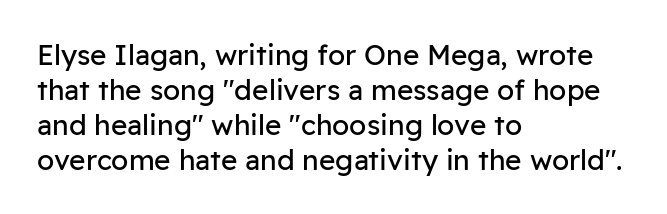
Visually the block forms a straight wall on the left and a jagged coastline on the right. Interline gaps are of average width in this sample. The font family rendered here belongs to the sans-serif group. No chunkiness to these letters — they're not bold. Style check: upright.
